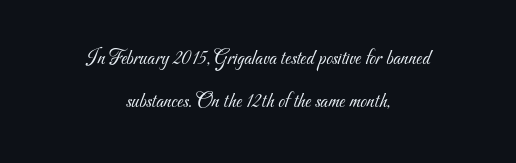
The image shows 21 px text type; set centered, loose line spacing (2.05x), normal letter spacing, not underlined.
